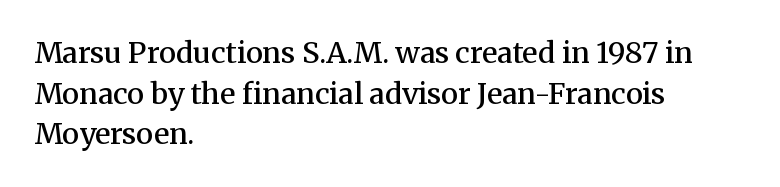
{"serif": "yes", "italic": "no", "bold": "semi", "weight": "semibold", "width": "normal", "stroke_contrast": "medium", "x_height": "medium", "monospaced": "no", "underline": "no", "align": "left", "line_spacing": "normal", "line_spacing_ratio": 1.4, "letter_spacing": "normal", "letter_spacing_em": 0.0, "glyph_px": 29}
